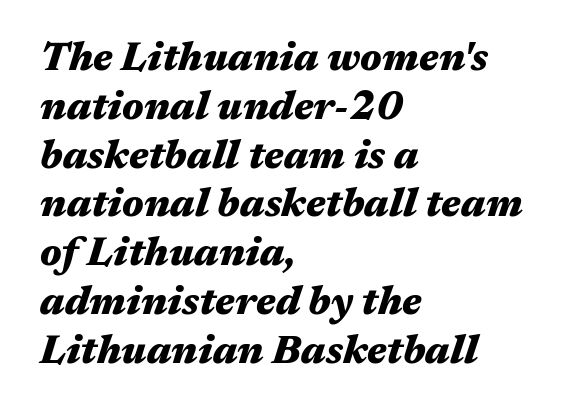
{"italic": "yes", "lean": "right", "slant_degrees": 17, "bold": "yes", "weight": "heavy", "width": "wide", "stroke_contrast": "medium", "x_height": "medium", "monospaced": "no", "underline": "no", "align": "left", "line_spacing_ratio": 1.22, "letter_spacing": "normal", "letter_spacing_em": 0.0, "glyph_px": 40}
